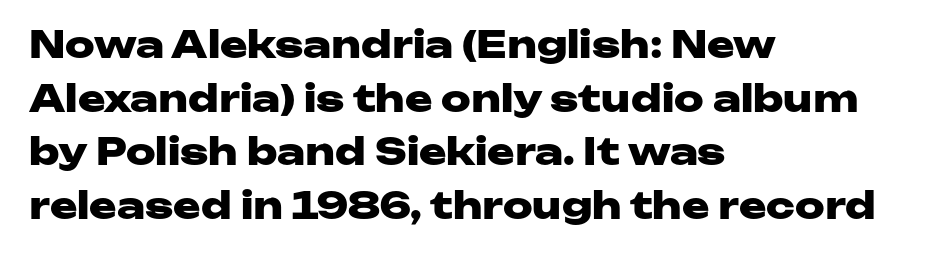
The lettering holds an erect, upright posture throughout. Observe the ordinary spacing: letters are neighbours, not strangers. The passage shown is typed in a proportional face where columns would drift. The line-height multiplier appears to be the usual default. Any mark beneath the type? The region is blank. Stroke thickness is high; the sample reads as a true bold.
